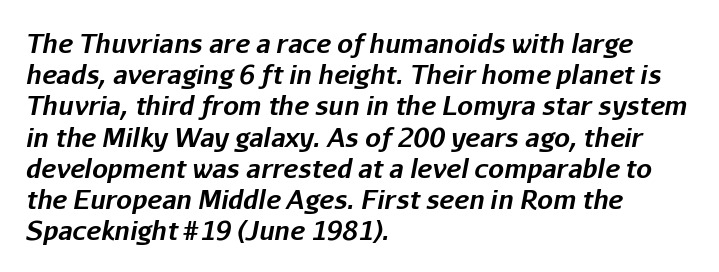
{"italic": "yes", "lean": "right", "slant_degrees": 11, "bold": "yes", "underline": "no", "align": "left", "line_spacing": "normal", "line_spacing_ratio": 1.25, "letter_spacing": "normal", "letter_spacing_em": 0.0, "glyph_px": 25}
